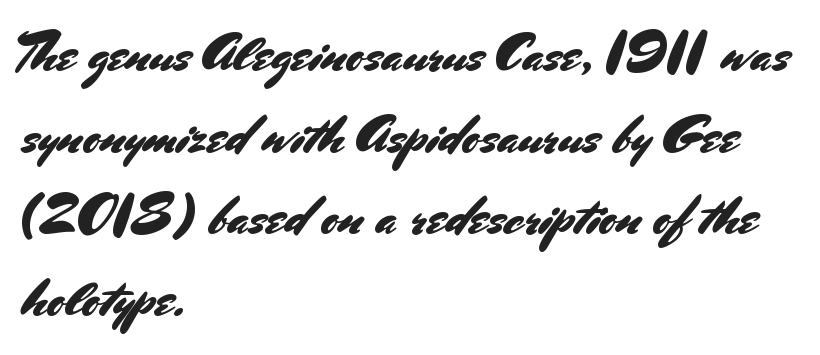
The image shows 53 px sans-serif type; set left-aligned, normal line spacing (1.54x), normal letter spacing, not underlined; medium stroke contrast and a small x-height.
